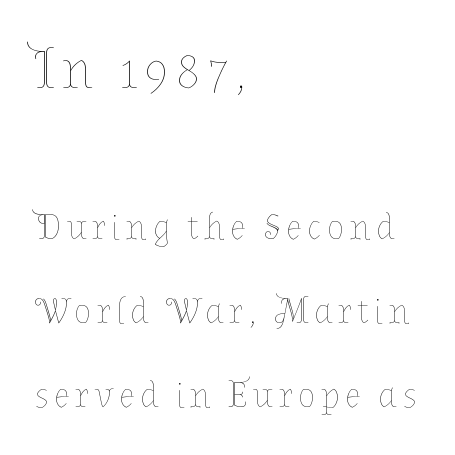
The image shows 54 px thin type, upright; set left-aligned, loose line spacing (2.33x), not underlined; the first (top) block is 1.5x larger; low stroke contrast and a medium x-height.
